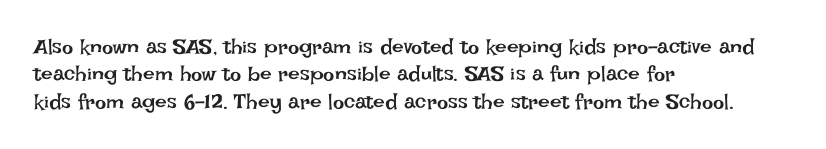
Q: Is the text bold? A: No.
Q: Is the text italic (slanted)? A: No, it is upright.
Q: Is the text underlined? A: No.
Q: How is the paragraph aligned? A: Left-aligned.
Q: Is the spacing between letters normal or unusually wide? A: Normal.
Q: Is the spacing between lines tight, normal or loose? A: Normal.
